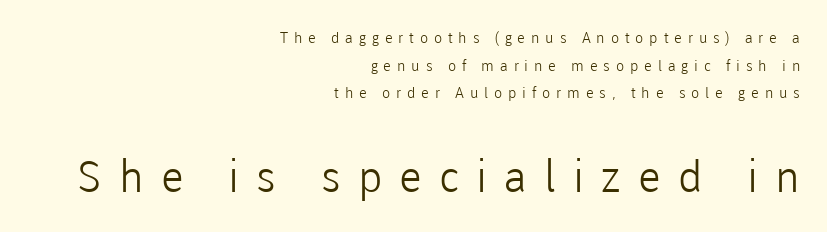
The rendering anchors every line to the right-hand side. Letters rest on an invisible, unmarked baseline. Inter-character spacing is expanded well beyond the font's built-in metrics. The rendering shows plain stroke endings on the letterforms — a sans-serif design. Weight class: somewhere from thin through regular.
